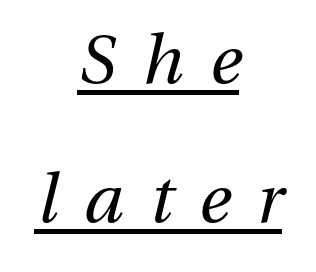
Q: Is the text bold? A: No.
Q: Is the text italic (slanted)? A: Yes, it leans right by about 13 degrees.
Q: Is the text underlined? A: Yes.
Q: How is the paragraph aligned? A: Centered.
Q: Is the spacing between letters normal or unusually wide? A: Unusually wide.
Q: Is the spacing between lines tight, normal or loose? A: Loose.
Q: Width (condensed, normal, or wide)? A: Normal.
Q: Stroke contrast? A: Medium.
Q: x-height? A: Medium.
Q: Monospaced? A: No.
